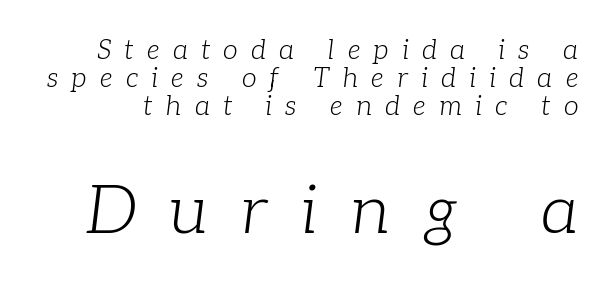
Designer's note — italics engaged. Varying glyph widths throughout — classic text-font behaviour. Words float on clear page, feet unadorned. A light-to-regular cut is what we see here. Between these two stacked blocks, the lower one wins on size. The space between consecutive lines is stingy.
